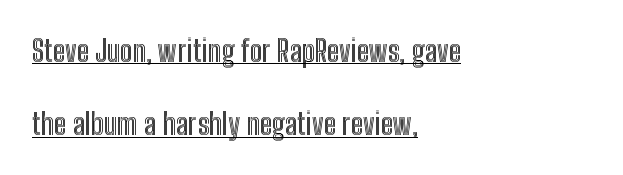
Somebody hit Ctrl+U on this one — the words are underlined. One-word summary of the alignment: left. Vertical spacing — loose. Ascenders rise straight up at ninety degrees. Character widths vary here, with narrow letters taking less room than wide ones. Characters follow at the spacing the type designer built in.
